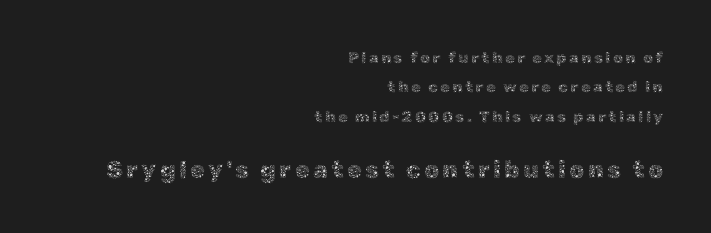
The image shows 24 px text type, upright; set right-aligned, line spacing 1.83x, not underlined; the second (bottom) block is 1.5x larger.
